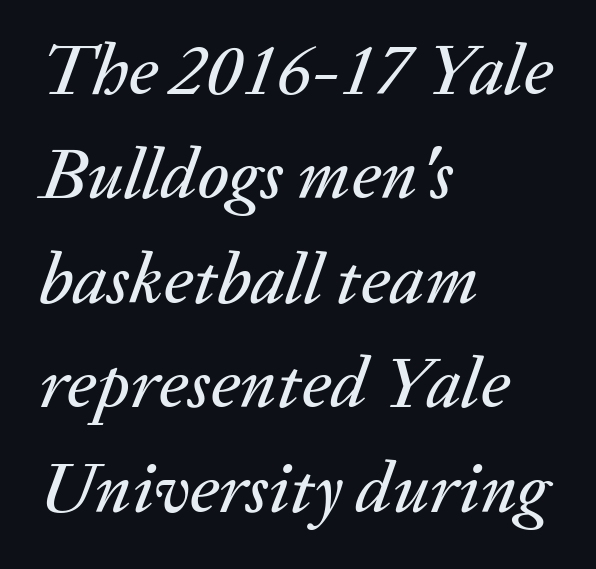
Do the characters align in a grid? No, the font is proportional. Inter-character spacing is left at the font's built-in metrics. This sample keeps an unexceptional amount of space between lines. Line starts are locked; line ends wander. The axis of the letterforms is tilted away from vertical. The specimen omits any rule beneath the text block's lines.
